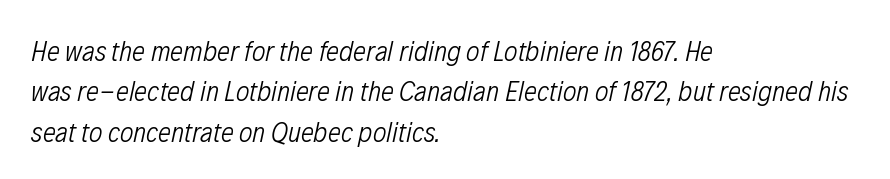
{"italic": "yes", "lean": "right", "slant_degrees": 12, "bold": "no", "weight": "light", "width": "condensed", "stroke_contrast": "low", "x_height": "medium", "monospaced": "no", "underline": "no", "align": "left", "line_spacing": "normal", "line_spacing_ratio": 1.39, "letter_spacing": "normal", "letter_spacing_em": 0.0, "glyph_px": 29}
